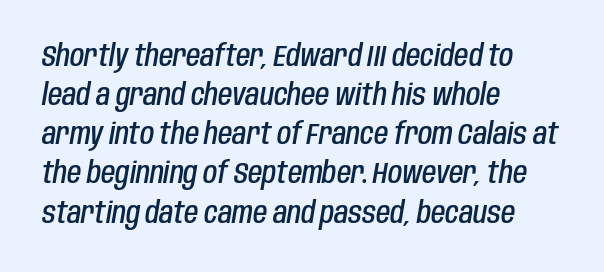
{"italic": "yes", "lean": "right", "slant_degrees": 10, "bold": "semi", "weight": "semibold", "width": "condensed", "stroke_contrast": "low", "x_height": "large", "monospaced": "no", "underline": "no", "align": "left", "line_spacing": "normal", "line_spacing_ratio": 1.35, "letter_spacing": "normal", "letter_spacing_em": 0.0, "glyph_px": 29}
